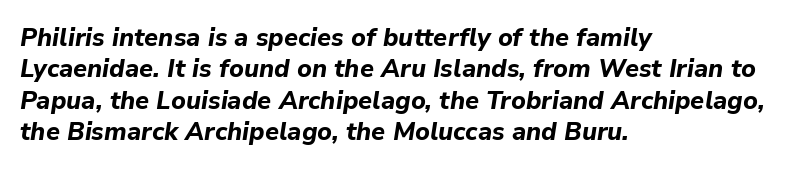
The foot of each line stays bare and open. The font is running at its bold setting. Regarding leading, the lines here are spaced in the standard way. Observe the ordinary spacing: letters are neighbours, not strangers. Characters are canted at an angle relative to the baseline's perpendicular. The ragged edge is on the right, which tells us the setting is flush left.
